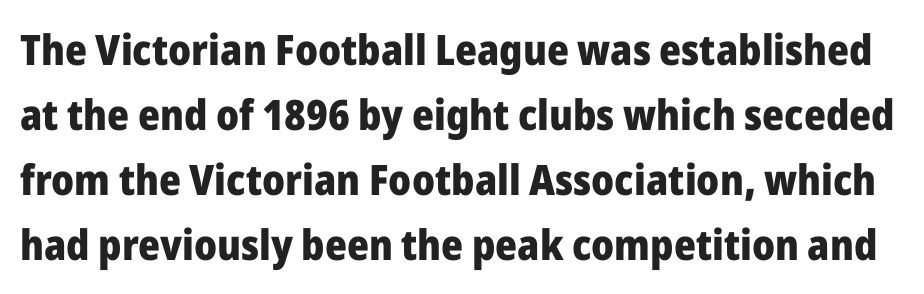
{"serif": "no", "italic": "no", "bold": "yes", "weight": "heavy", "width": "normal", "stroke_contrast": "low", "x_height": "medium", "monospaced": "no", "underline": "no", "line_spacing": "normal", "line_spacing_ratio": 1.55, "letter_spacing": "normal", "letter_spacing_em": 0.0, "glyph_px": 42}
